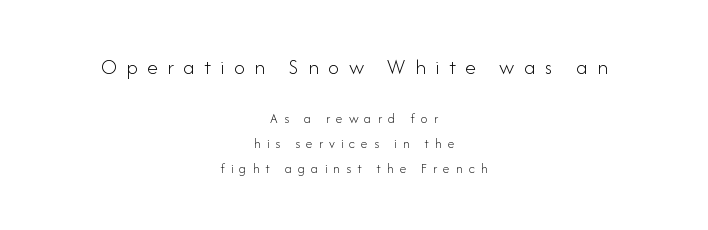
The image shows 22 px text type, upright; set centered, line spacing 1.78x, unusually wide letter spacing (+0.43 em), not underlined; the first (top) block is 1.57x larger.
